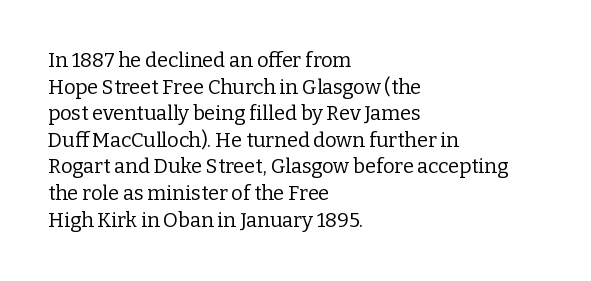
Q: Is the text bold? A: No.
Q: Is the text italic (slanted)? A: No, it is upright.
Q: Is the text underlined? A: No.
Q: How is the paragraph aligned? A: Left-aligned.
Q: Is the spacing between letters normal or unusually wide? A: Normal.
Q: Is the spacing between lines tight, normal or loose? A: Normal.
